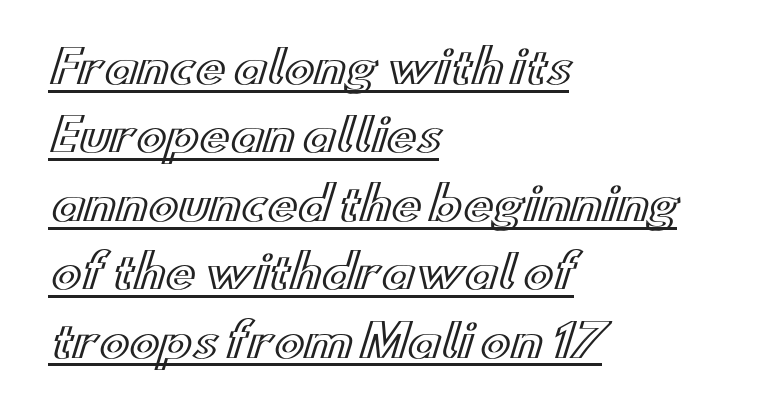
Does the leading feel generous? No, just average. Varying glyph widths throughout — classic text-font behaviour. Honestly, the letter spacing is just normal — you wouldn't notice it. Glance below the letters and you will spot a drawn line.
